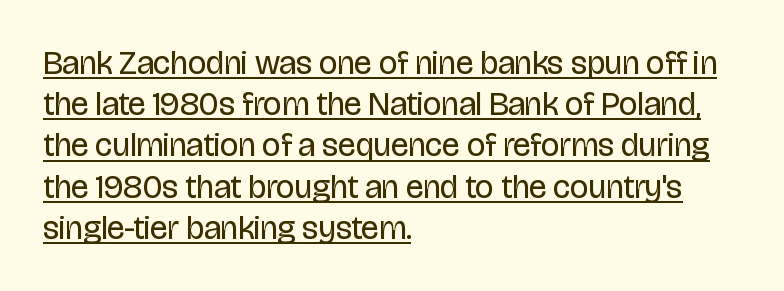
{"serif": "no", "italic": "no", "bold": "no", "weight": "regular", "width": "condensed", "stroke_contrast": "low", "x_height": "large", "monospaced": "no", "underline": "yes", "align": "left", "line_spacing": "normal", "line_spacing_ratio": 1.25, "letter_spacing": "normal", "letter_spacing_em": 0.0, "glyph_px": 33}
